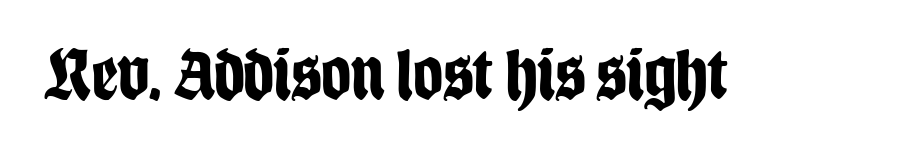
The typography opts for an upright posture over an oblique one. The words here are not underlined. Each letter's strokes conclude bluntly, with no projecting serifs. What weight is shown? A full bold with thick strokes. Glyph-to-glyph distance matches everyday printed text.
